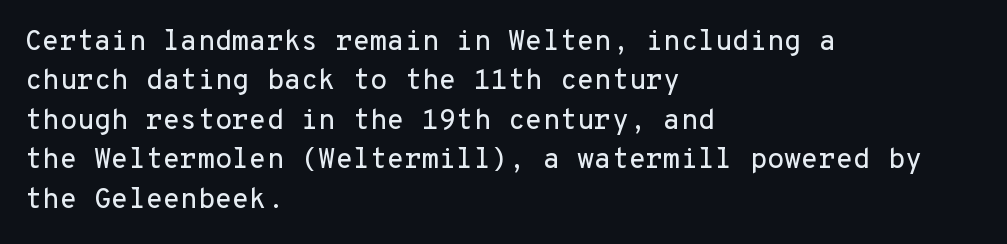
The image shows 28 px sans-serif type, upright, monospaced; set left-aligned, normal line spacing (1.41x), normal letter spacing, not underlined; low stroke contrast and a medium x-height.
